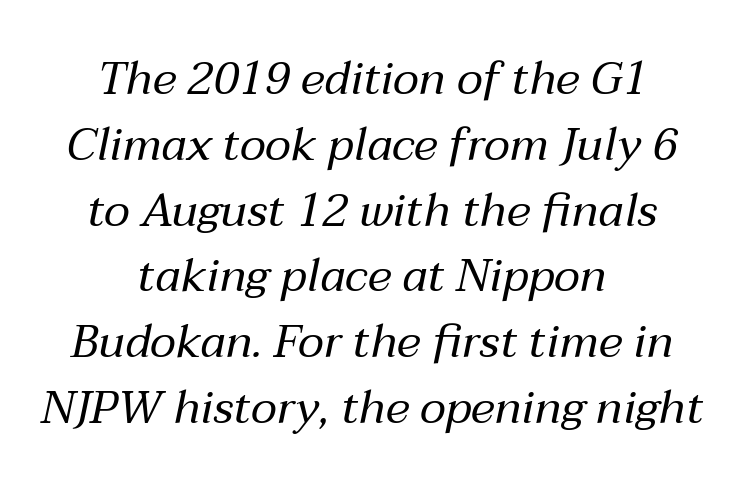
The image shows 46 px regular-weight type, italic (leaning right); set centered, normal line spacing (1.43x), normal letter spacing, not underlined; medium stroke contrast and a medium x-height.
